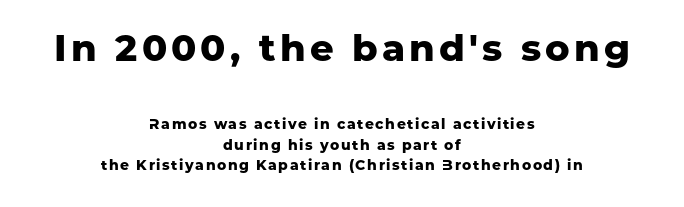
{"serif": "no", "italic": "no", "bold": "yes", "weight": "heavy", "width": "normal", "stroke_contrast": "low", "x_height": "medium", "monospaced": "no", "underline": "no", "align": "center", "line_spacing": "normal", "line_spacing_ratio": 1.49, "larger_block": "first", "size_ratio": 2.64, "glyph_px": 37}
